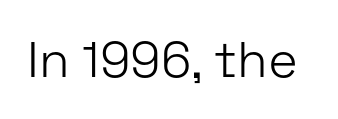
Stroke mass is kept to a normal reading level or below. Has an underline been added? It has not. This sample uses plain, unmodified letter spacing. Vertical strokes here are truly vertical.
